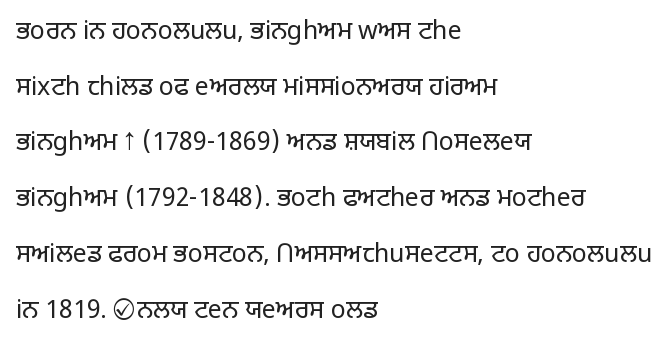
Q: Is the text bold? A: No.
Q: Is the text italic (slanted)? A: No, it is upright.
Q: Is the text underlined? A: No.
Q: How is the paragraph aligned? A: Left-aligned.
Q: Is the spacing between letters normal or unusually wide? A: Normal.
Q: Is the spacing between lines tight, normal or loose? A: Loose.
